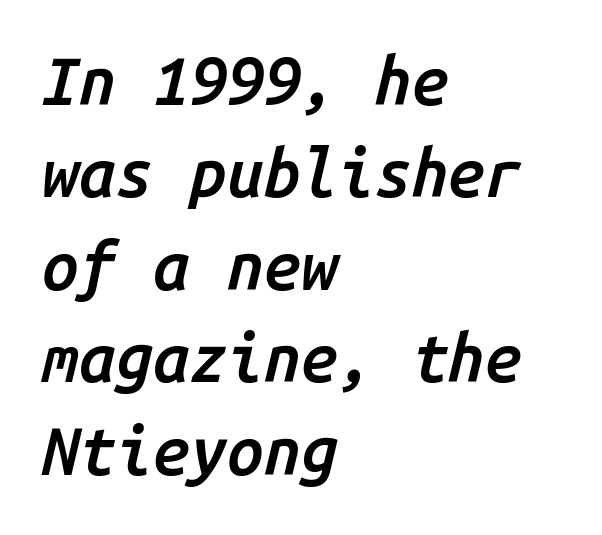
The image shows 66 px semibold type, italic (leaning right), monospaced; set left-aligned, normal line spacing (1.4x), normal letter spacing, not underlined; low stroke contrast and a medium x-height.
